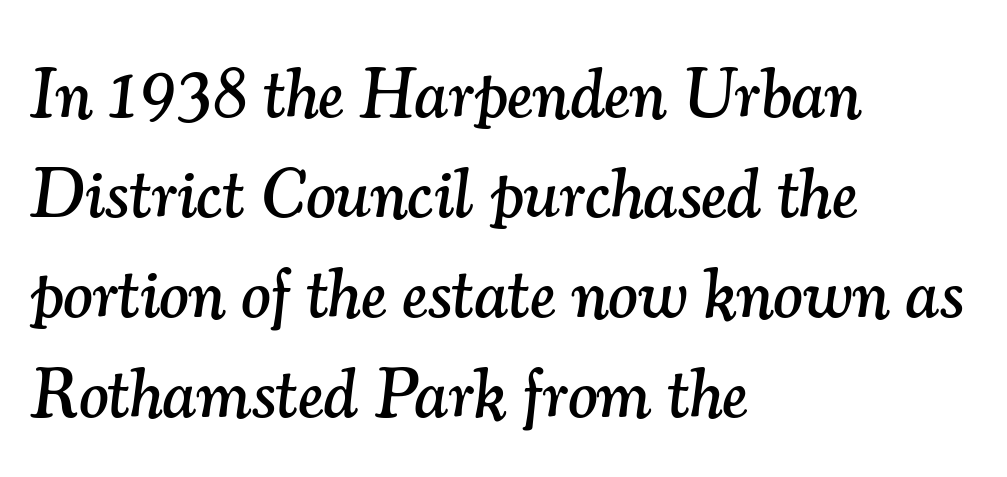
Type style note: has serifs. Regarding leading, the lines here are spaced in the standard way. Students, note that the glyphs here touch the page at normal intervals. This is oblique type, the kind used for emphasis or titles.
